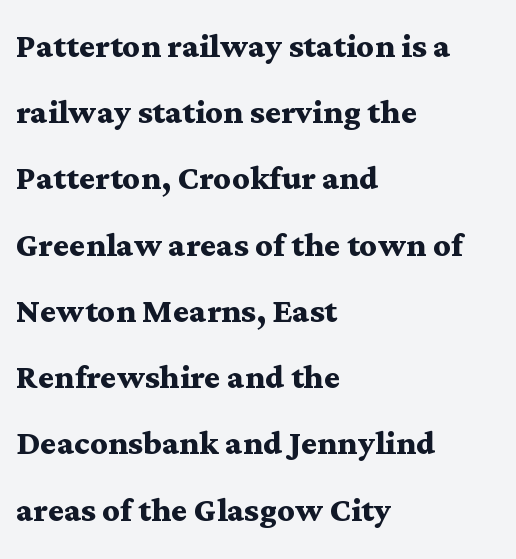
Q: Is the text bold? A: Yes.
Q: Is the text italic (slanted)? A: No, it is upright.
Q: Is the typeface a serif or a sans-serif typeface? A: Serif.
Q: Is the text underlined? A: No.
Q: How is the paragraph aligned? A: Left-aligned.
Q: Is the spacing between letters normal or unusually wide? A: Normal.
Q: Is the spacing between lines tight, normal or loose? A: Normal.
Q: Width (condensed, normal, or wide)? A: Wide.
Q: Stroke contrast? A: Medium.
Q: x-height? A: Medium.
Q: Monospaced? A: No.
